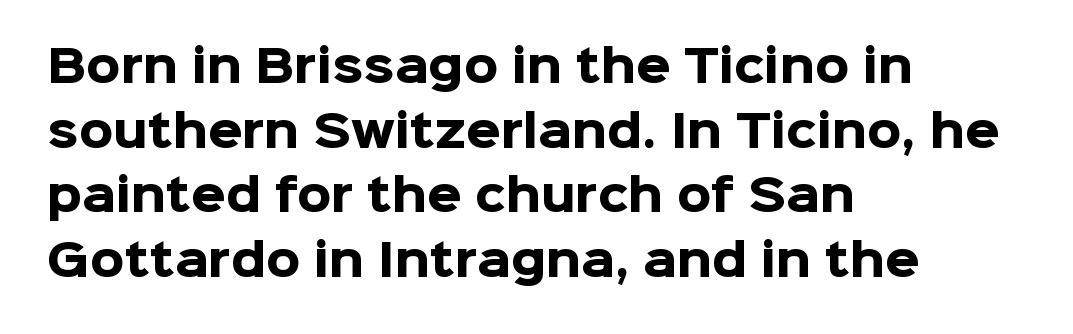
Q: Is the text bold? A: Yes.
Q: Is the text italic (slanted)? A: No, it is upright.
Q: Is the typeface a serif or a sans-serif typeface? A: Sans-serif.
Q: Is the text underlined? A: No.
Q: How is the paragraph aligned? A: Left-aligned.
Q: Is the spacing between letters normal or unusually wide? A: Normal.
Q: Is the spacing between lines tight, normal or loose? A: Normal.
Q: Width (condensed, normal, or wide)? A: Normal.
Q: Stroke contrast? A: Low.
Q: x-height? A: Medium.
Q: Monospaced? A: No.
